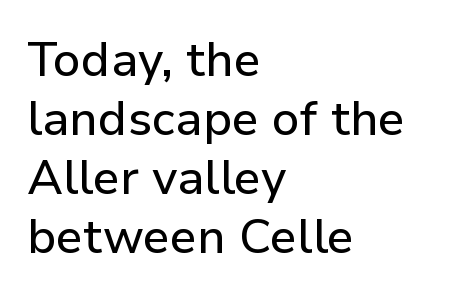
{"serif": "no", "italic": "no", "width": "normal", "stroke_contrast": "low", "x_height": "medium", "monospaced": "no", "underline": "no", "align": "left", "line_spacing_ratio": 1.23, "letter_spacing": "normal", "letter_spacing_em": 0.0, "glyph_px": 48}
